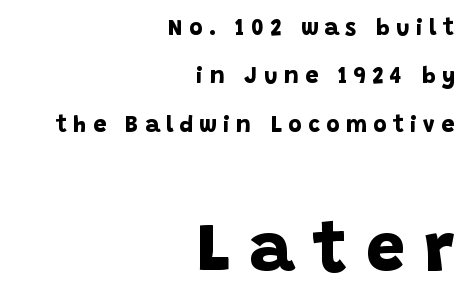
The image shows 70 px bold sans-serif type; set right-aligned, loose line spacing (2.1x), unusually wide letter spacing (+0.27 em), not underlined; the second (bottom) block is 3.04x larger; low stroke contrast and a large x-height.
